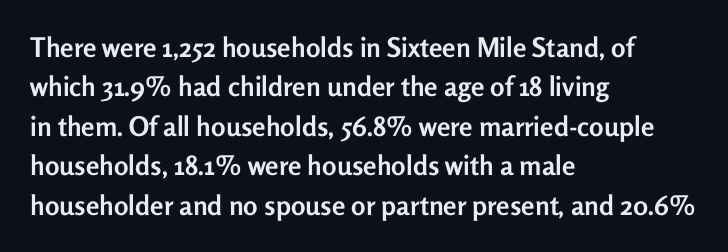
The image shows 27 px bold type, upright; set left-aligned, normal line spacing (1.46x), normal letter spacing, not underlined.
